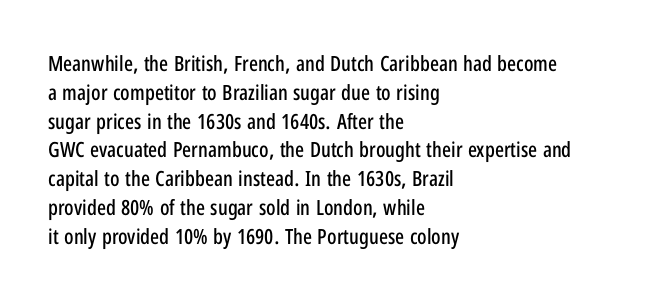
The image shows 21 px text type, upright; set left-aligned, normal line spacing (1.37x), normal letter spacing, not underlined.
